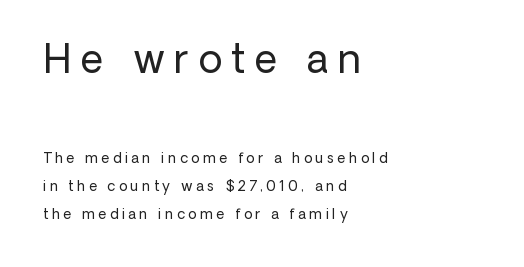
The characters are drawn with everyday or finer stroke widths. Caption: multi-line text, flush left, ragged right. Glyph-to-glyph distance is far greater than everyday printed text. A typesetter would call this leading open, well beyond the default. The more generous point size was reserved for the upper chunk. Examine the stroke ends and you'll find no serifs.
